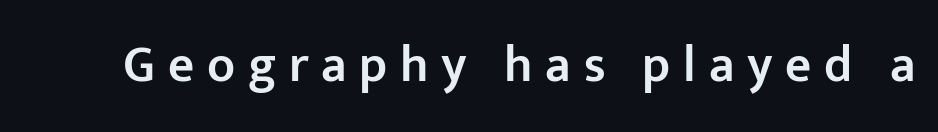
Short note: letters widely spaced. Is this a fixed-width face? No — the glyphs have proportional, varying widths. Is there any slant? The stems are plumb. Unlike a traditional serif, this face leaves its strokes unadorned. The zone under the glyphs is completely vacant. Students, this is semibold: more ink than regular, less than bold.
